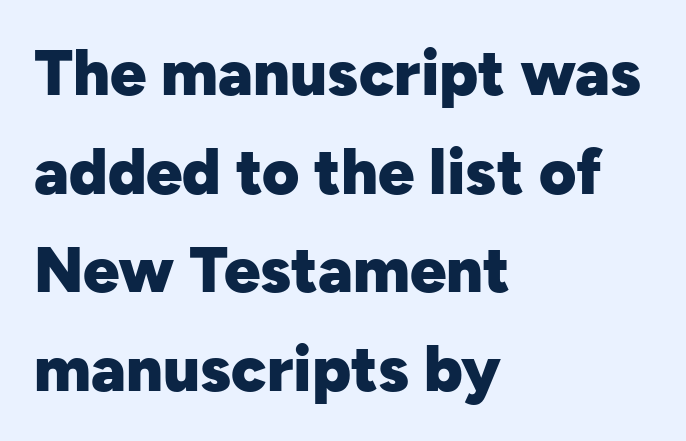
{"serif": "no", "italic": "no", "bold": "yes", "weight": "heavy", "width": "normal", "stroke_contrast": "low", "x_height": "medium", "monospaced": "no", "underline": "no", "align": "left", "line_spacing": "normal", "line_spacing_ratio": 1.54, "letter_spacing": "normal", "letter_spacing_em": 0.0, "glyph_px": 64}
